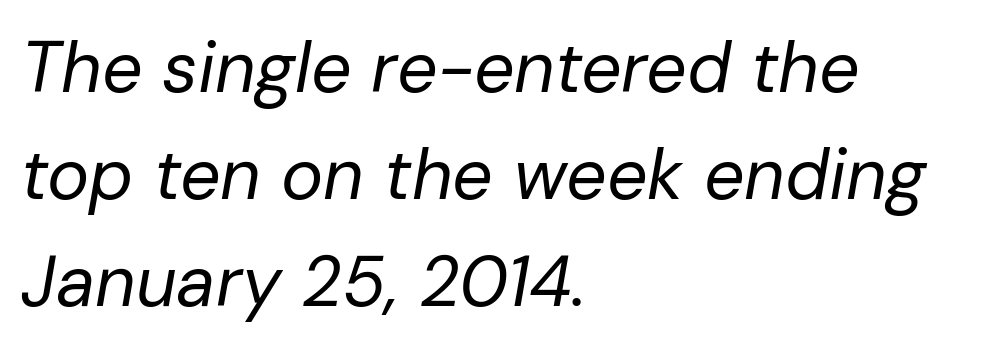
{"italic": "yes", "lean": "right", "slant_degrees": 10, "bold": "no", "weight": "regular", "width": "normal", "stroke_contrast": "low", "x_height": "medium", "monospaced": "no", "underline": "no", "align": "left", "line_spacing": "normal", "line_spacing_ratio": 1.51, "letter_spacing": "normal", "letter_spacing_em": 0.0, "glyph_px": 71}
